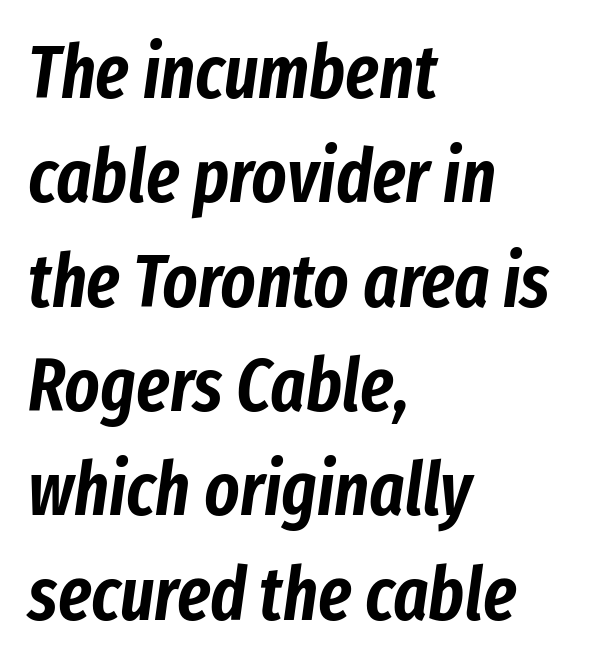
{"italic": "yes", "lean": "right", "slant_degrees": 8, "width": "condensed", "stroke_contrast": "low", "x_height": "medium", "monospaced": "no", "underline": "no", "align": "left", "line_spacing": "normal", "line_spacing_ratio": 1.41, "letter_spacing": "normal", "letter_spacing_em": 0.0, "glyph_px": 74}
